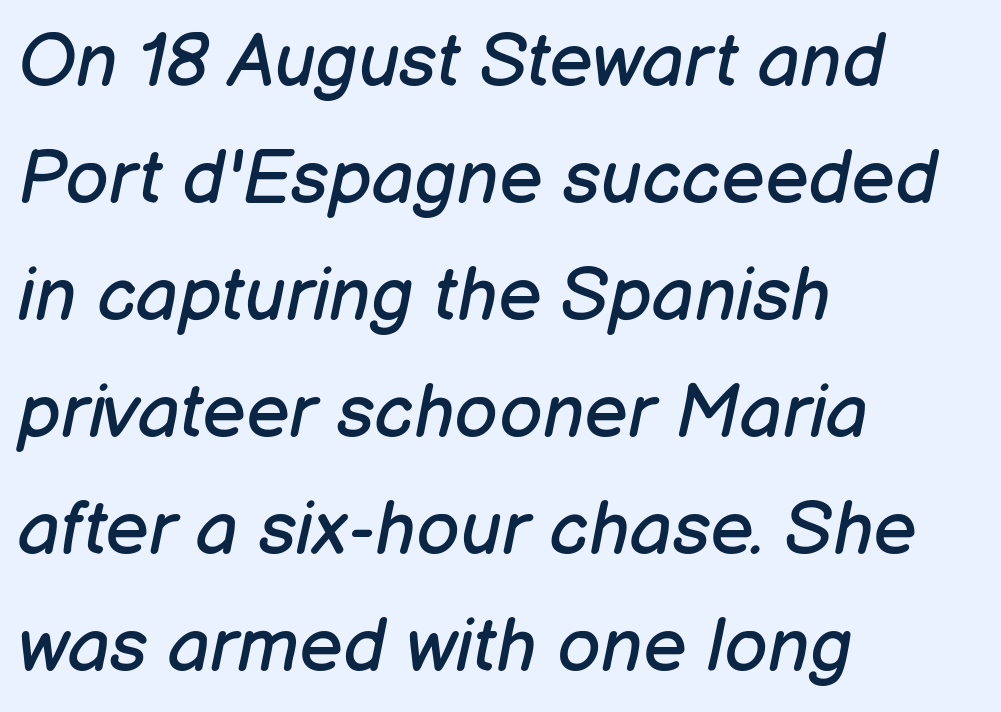
Is the block centered? No — it sits flush against the left margin. How would I describe the line gaps? Plain and ordinary. In terms of posture, this sample is oblique. Does extra space separate the letters? No, they use regular spacing. Character widths vary here, with narrow letters taking less room than wide ones.
